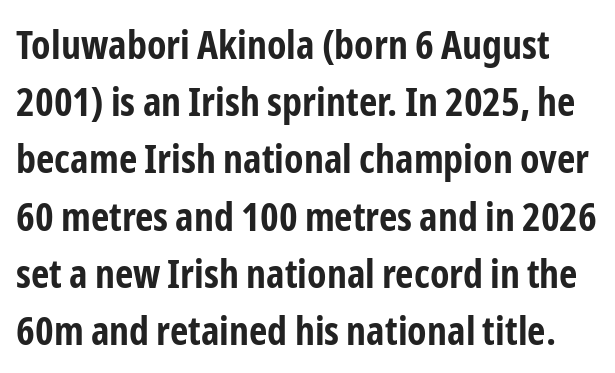
{"serif": "no", "italic": "no", "bold": "yes", "weight": "bold", "width": "condensed", "stroke_contrast": "low", "x_height": "medium", "monospaced": "no", "underline": "no", "line_spacing": "normal", "line_spacing_ratio": 1.43, "letter_spacing": "normal", "letter_spacing_em": 0.0, "glyph_px": 40}
